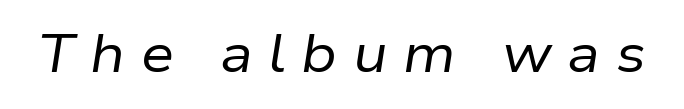
The type is letterspaced generously, with wide tracking. Weight class: somewhere from thin through regular. Proportional: the letters do not fall into vertical columns. You can tell it's italic because the verticals aren't actually vertical.
